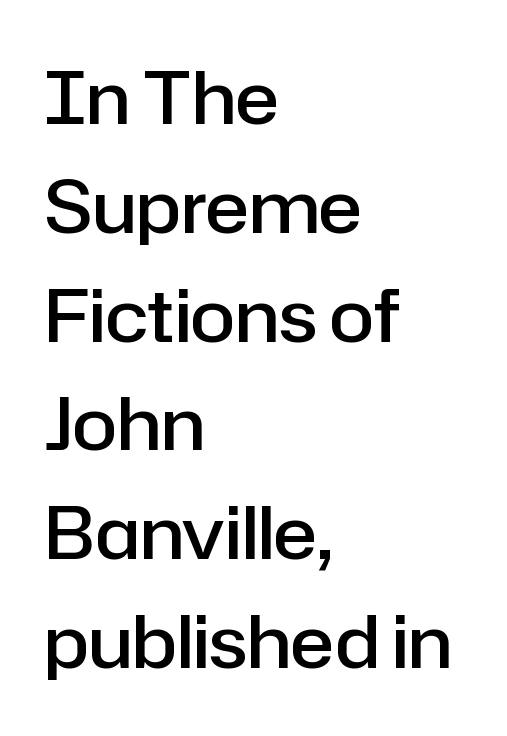
{"serif": "no", "italic": "no", "bold": "semi", "weight": "semibold", "width": "normal", "stroke_contrast": "low", "x_height": "medium", "monospaced": "no", "underline": "no", "align": "left", "line_spacing": "normal", "line_spacing_ratio": 1.49, "letter_spacing": "normal", "letter_spacing_em": 0.0, "glyph_px": 73}
